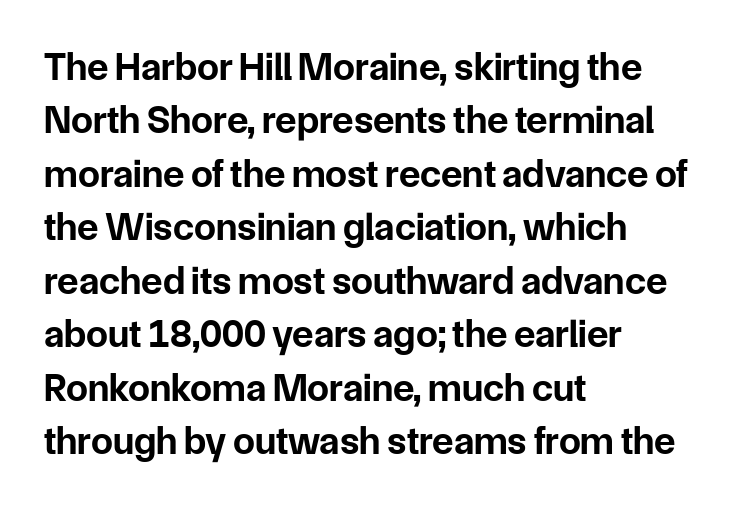
Q: Is the text bold? A: Yes.
Q: Is the text italic (slanted)? A: No, it is upright.
Q: Is the typeface a serif or a sans-serif typeface? A: Sans-serif.
Q: Is the text underlined? A: No.
Q: How is the paragraph aligned? A: Left-aligned.
Q: Is the spacing between letters normal or unusually wide? A: Normal.
Q: Is the spacing between lines tight, normal or loose? A: Normal.
Q: Width (condensed, normal, or wide)? A: Normal.
Q: Stroke contrast? A: Low.
Q: x-height? A: Medium.
Q: Monospaced? A: No.
